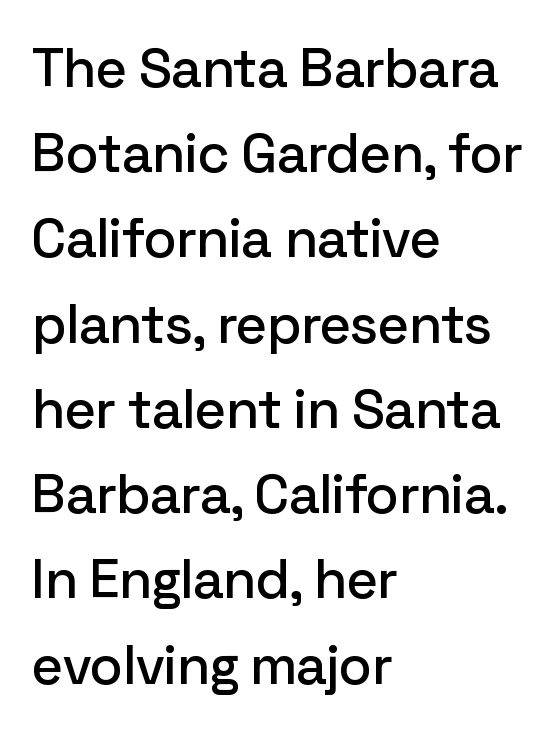
Q: Is the text italic (slanted)? A: No, it is upright.
Q: Is the typeface a serif or a sans-serif typeface? A: Sans-serif.
Q: Is the text underlined? A: No.
Q: How is the paragraph aligned? A: Left-aligned.
Q: Is the spacing between letters normal or unusually wide? A: Normal.
Q: Is the spacing between lines tight, normal or loose? A: Normal.
Q: Width (condensed, normal, or wide)? A: Normal.
Q: Stroke contrast? A: Low.
Q: x-height? A: Medium.
Q: Monospaced? A: No.
